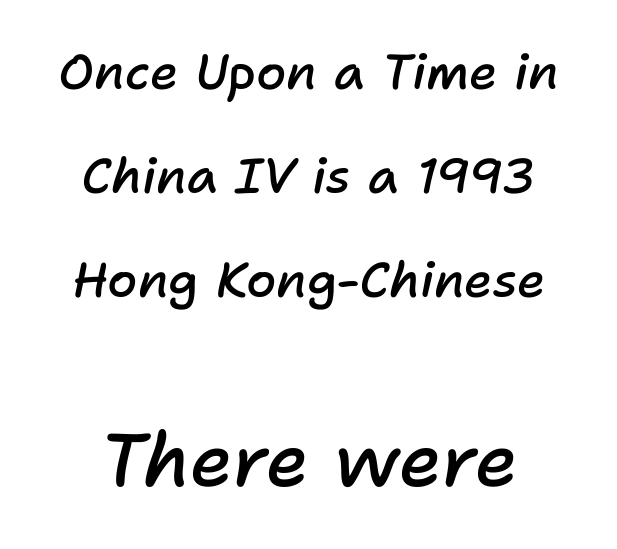
Here the second block reads like a headline and the first like body copy. You can tell it's italic because the verticals aren't actually vertical. Look at the tracking — it's just the regular setting, nothing added. How would I describe the line gaps? Wide and relaxed. A typesetter would call this proportional, since set widths differ per character. Decoration check: the copy has no underline.
